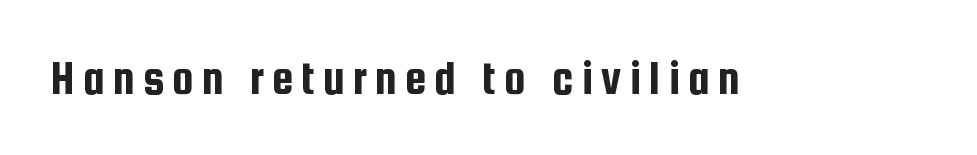
Q: Is the text italic (slanted)? A: No, it is upright.
Q: Is the typeface a serif or a sans-serif typeface? A: Sans-serif.
Q: Is the text underlined? A: No.
Q: Width (condensed, normal, or wide)? A: Condensed.
Q: Stroke contrast? A: Low.
Q: x-height? A: Medium.
Q: Monospaced? A: No.
